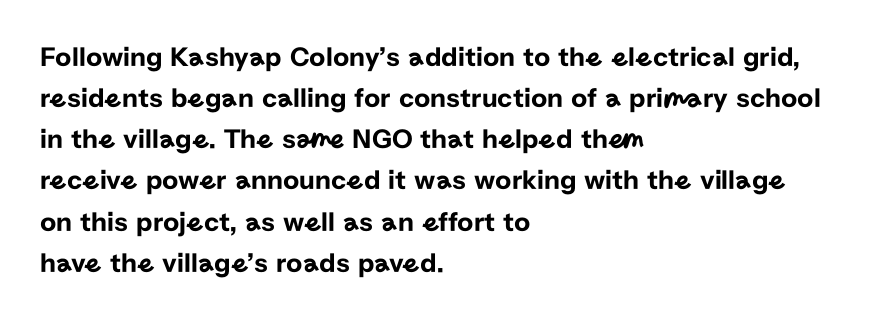
{"serif": "no", "italic": "no", "width": "normal", "stroke_contrast": "low", "x_height": "medium", "monospaced": "no", "underline": "no", "align": "left", "line_spacing": "normal", "line_spacing_ratio": 1.47, "letter_spacing": "normal", "letter_spacing_em": 0.0, "glyph_px": 28}
